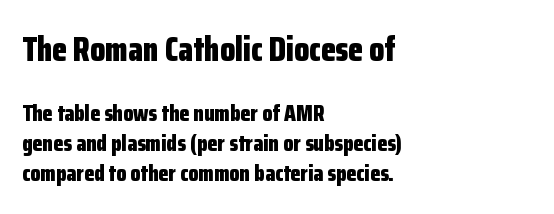
Q: Is the text bold? A: Yes.
Q: Is the text italic (slanted)? A: No, it is upright.
Q: Is the typeface a serif or a sans-serif typeface? A: Sans-serif.
Q: Is the text underlined? A: No.
Q: How is the paragraph aligned? A: Left-aligned.
Q: Is the spacing between letters normal or unusually wide? A: Normal.
Q: Is the spacing between lines tight, normal or loose? A: Normal.
Q: Which block of text is set in a larger size, the first (top) or the second (bottom)? A: The first (top) one.
Q: Width (condensed, normal, or wide)? A: Condensed.
Q: Stroke contrast? A: Low.
Q: x-height? A: Medium.
Q: Monospaced? A: No.
